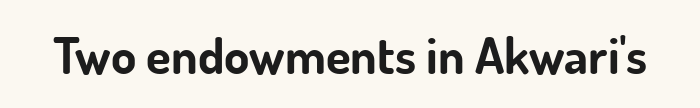
There is no visible air inserted between adjacent glyphs. Summary of weight: heavy, a full bold. The passage shown is not underscored anywhere. Look at the bottom of the vertical strokes: they stop flat, with no serifs. In terms of posture, this sample is upright.
